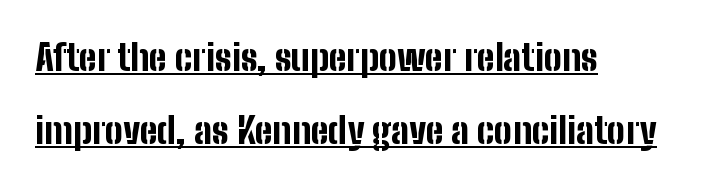
The image shows 36 px bold, condensed sans-serif type, upright; set left-aligned, loose line spacing (2.03x), normal letter spacing, underlined; low stroke contrast and a medium x-height.
